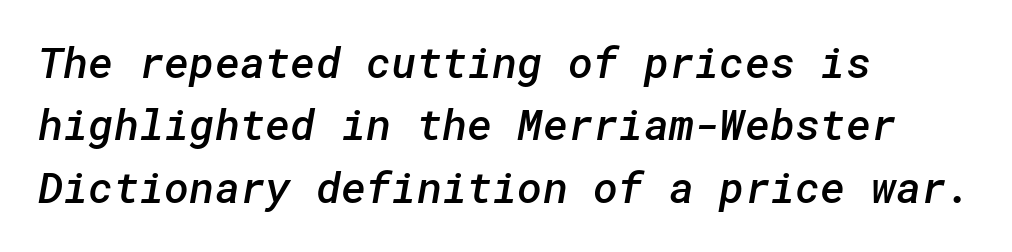
{"serif": "no", "bold": "semi", "weight": "semibold", "width": "normal", "stroke_contrast": "low", "x_height": "medium", "underline": "no", "align": "left", "line_spacing": "normal", "line_spacing_ratio": 1.45, "letter_spacing": "normal", "letter_spacing_em": 0.0, "glyph_px": 43}
